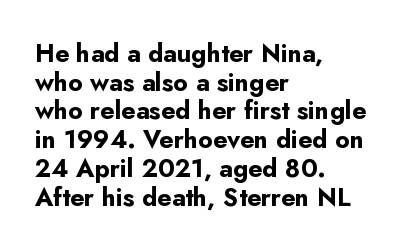
The image shows 25 px bold type, upright; set left-aligned, tight line spacing (1.15x), normal letter spacing, not underlined.
